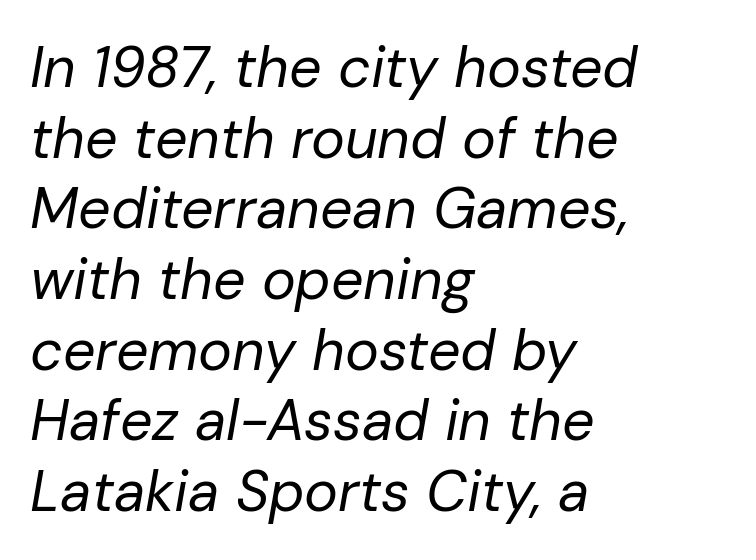
A typesetter would call this zero additional tracking. Descenders hang freely into open space. Where is the straight margin? On the left. Do the characters align in a grid? No, the font is proportional. Weight: in the light-to-regular range.
